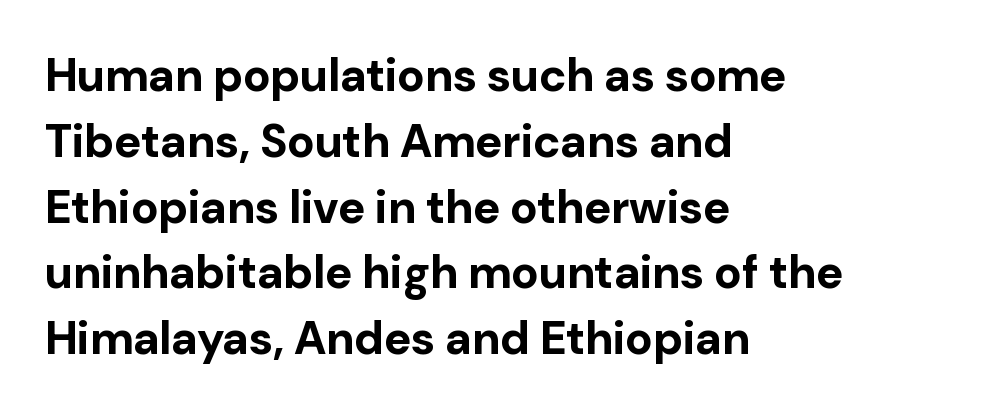
{"serif": "no", "italic": "no", "bold": "yes", "weight": "bold", "width": "normal", "stroke_contrast": "low", "x_height": "medium", "monospaced": "no", "underline": "no", "align": "left", "line_spacing": "normal", "line_spacing_ratio": 1.43, "letter_spacing": "normal", "letter_spacing_em": 0.0, "glyph_px": 46}
